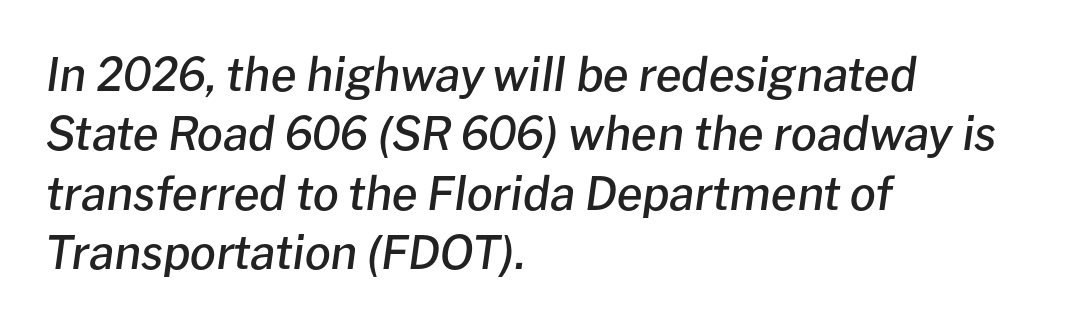
{"italic": "yes", "lean": "right", "slant_degrees": 8, "bold": "semi", "weight": "semibold", "width": "normal", "stroke_contrast": "low", "x_height": "medium", "monospaced": "no", "underline": "no", "align": "left", "line_spacing": "normal", "line_spacing_ratio": 1.29, "letter_spacing": "normal", "letter_spacing_em": 0.0, "glyph_px": 46}
